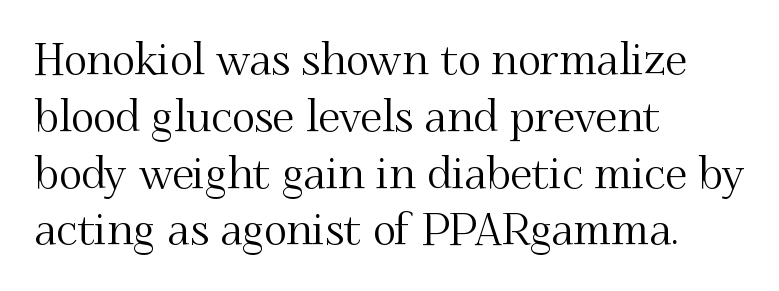
You could call the tracking neutral — neither tight nor loose. Posture: vertical. Reading down the column, the eye jumps a familiar distance to each next line. Font category for this specimen: serif.
